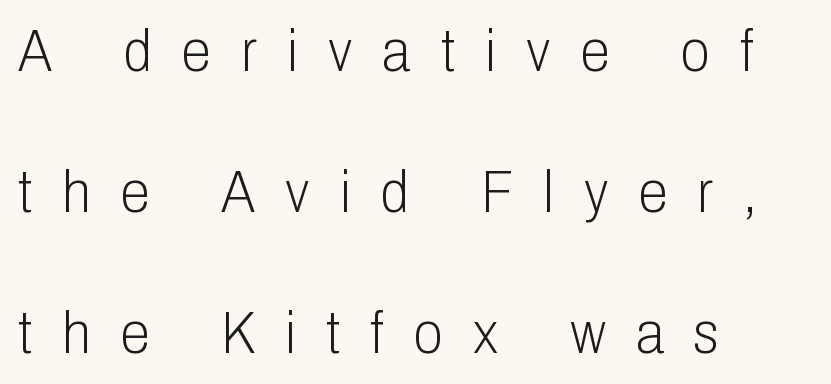
Q: Is the text bold? A: No.
Q: Is the text italic (slanted)? A: No, it is upright.
Q: Is the typeface a serif or a sans-serif typeface? A: Sans-serif.
Q: Is the text underlined? A: No.
Q: How is the paragraph aligned? A: Left-aligned.
Q: Is the spacing between letters normal or unusually wide? A: Unusually wide.
Q: Is the spacing between lines tight, normal or loose? A: Loose.
Q: Width (condensed, normal, or wide)? A: Condensed.
Q: Stroke contrast? A: Low.
Q: x-height? A: Medium.
Q: Monospaced? A: No.
